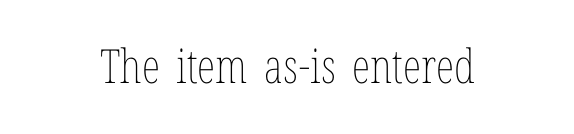
Observe the ordinary spacing: letters are neighbours, not strangers. The strokes carry an ordinary text weight at most. Quick note: underline off. The lines are quadded center. This sample has the flowing, uneven cadence of proportional lettering. Rendered with straight, roman letterforms.
